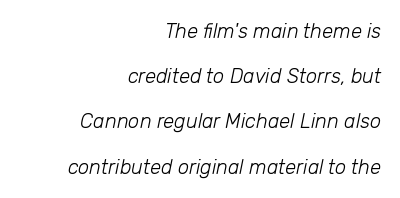
{"italic": "yes", "lean": "right", "slant_degrees": 12, "bold": "no", "underline": "no", "align": "right", "line_spacing": "loose", "line_spacing_ratio": 2.26, "letter_spacing": "normal", "letter_spacing_em": 0.0, "glyph_px": 20}
